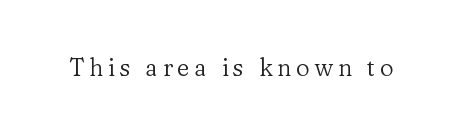
{"italic": "no", "bold": "no", "underline": "no", "glyph_px": 24}
